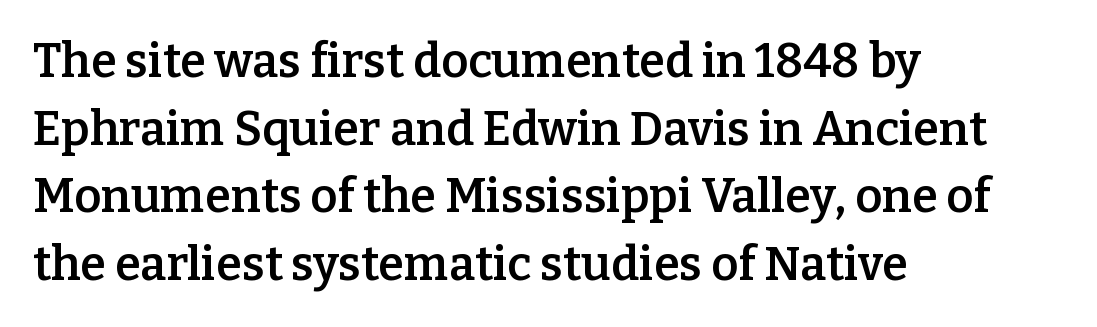
{"serif": "yes", "italic": "no", "bold": "semi", "weight": "semibold", "width": "normal", "stroke_contrast": "low", "x_height": "medium", "monospaced": "no", "underline": "no", "align": "left", "line_spacing": "normal", "line_spacing_ratio": 1.44, "letter_spacing": "normal", "letter_spacing_em": 0.0, "glyph_px": 47}
